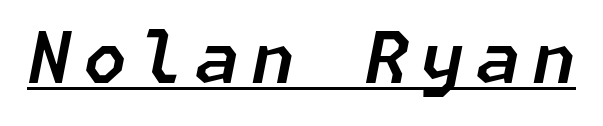
The glyphs look as if they've been sheared to an angle. A baseline rule has been typeset under these characters.
